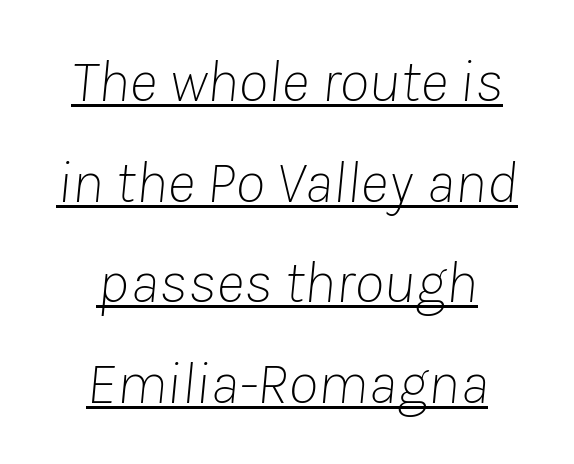
The weight tops out at a normal text grade. The rendering uses a moderate line-height, typical for paragraphs. Compared with undecorated copy, this sample adds a rule below the words. Notice how the passage keeps no hard edge, just a central spine.
